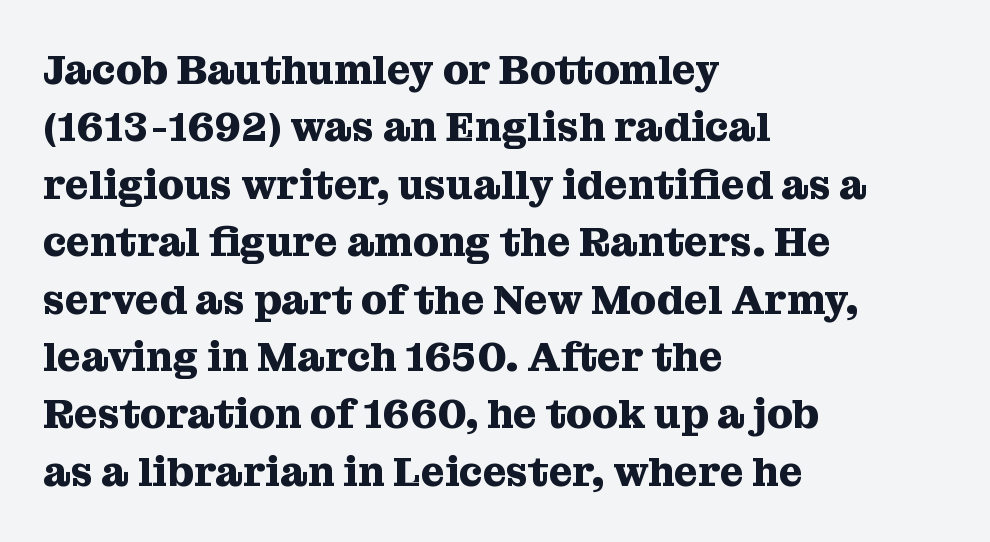
The image shows 41 px heavy serif type, upright; set left-aligned, normal line spacing (1.4x), normal letter spacing, not underlined; medium stroke contrast and a medium x-height.
